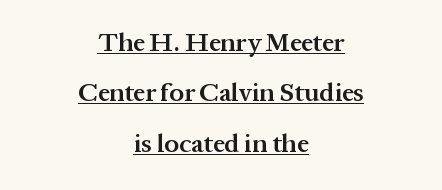
Q: Is the text bold? A: Semi-bold.
Q: Is the text italic (slanted)? A: No, it is upright.
Q: Is the text underlined? A: Yes.
Q: How is the paragraph aligned? A: Centered.
Q: Is the spacing between letters normal or unusually wide? A: Normal.
Q: Is the spacing between lines tight, normal or loose? A: Loose.
